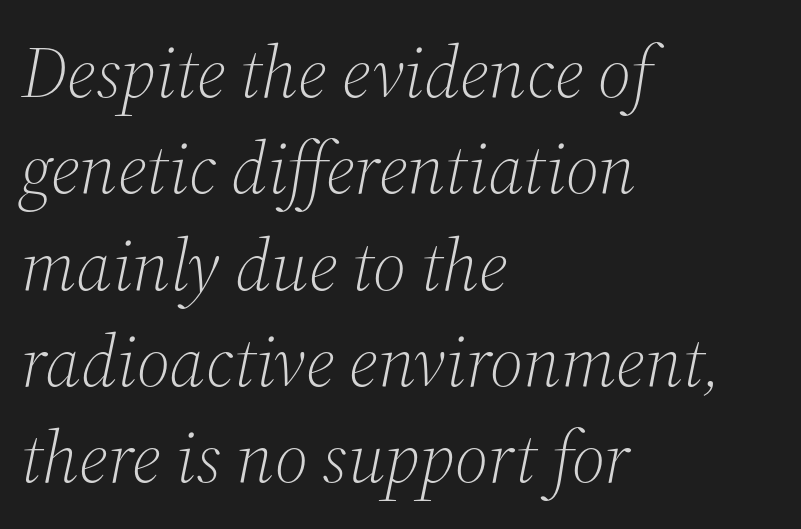
Q: Is the text bold? A: No.
Q: Is the text italic (slanted)? A: Yes, it leans right by about 12 degrees.
Q: Is the typeface a serif or a sans-serif typeface? A: Serif.
Q: Is the text underlined? A: No.
Q: How is the paragraph aligned? A: Left-aligned.
Q: Is the spacing between letters normal or unusually wide? A: Normal.
Q: Is the spacing between lines tight, normal or loose? A: Normal.
Q: Width (condensed, normal, or wide)? A: Normal.
Q: Stroke contrast? A: Medium.
Q: x-height? A: Medium.
Q: Monospaced? A: No.
